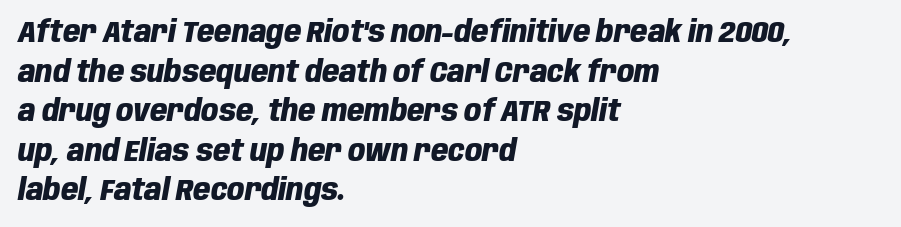
The image shows 30 px heavy, condensed type, italic (leaning right); set left-aligned, normal line spacing (1.32x), normal letter spacing, not underlined; low stroke contrast and a large x-height.
